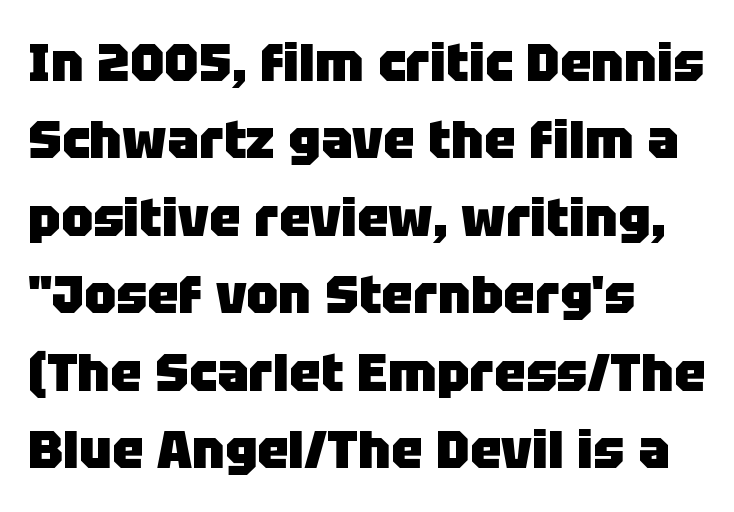
The image shows 53 px heavy sans-serif type, upright; set left-aligned, normal line spacing (1.46x), normal letter spacing, not underlined; low stroke contrast and a large x-height.
